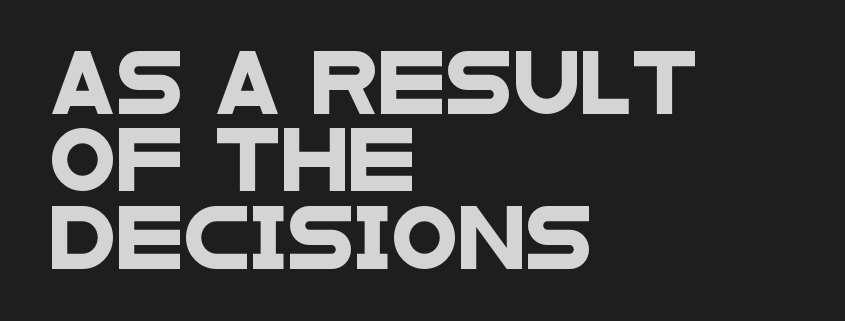
Does extra space separate the letters? No, they use regular spacing. Caption: multi-line text, flush left, ragged right. Looks like regular typesetting: each glyph gets only the width it needs. This sample uses a sans-serif face.
